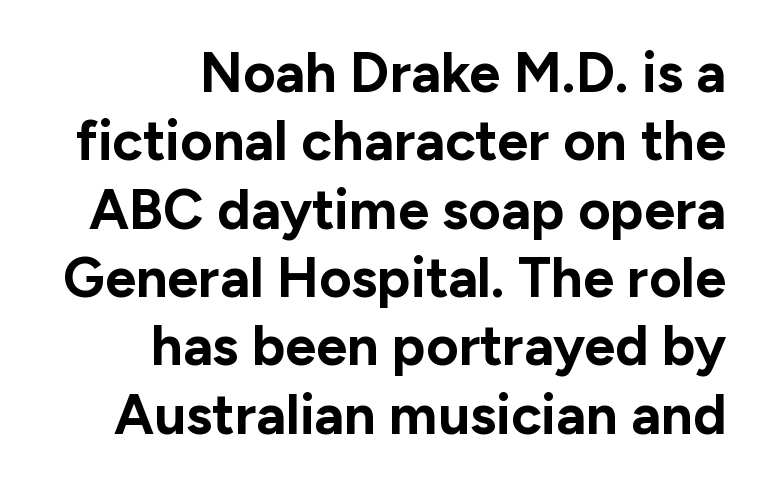
{"serif": "no", "italic": "no", "bold": "yes", "weight": "bold", "width": "normal", "stroke_contrast": "low", "x_height": "medium", "monospaced": "no", "underline": "no", "align": "right", "line_spacing_ratio": 1.22, "letter_spacing": "normal", "letter_spacing_em": 0.0, "glyph_px": 56}
